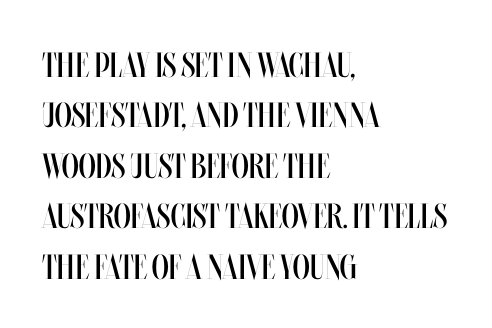
A student would call this left alignment; a typographer would say flush left, rag right. Horizontal bands of white between lines are of average thickness. A quiet, ordinary-to-light weight characterises the typeface. This is roman type, the default non-slanted kind. The area under the type is left untouched.
